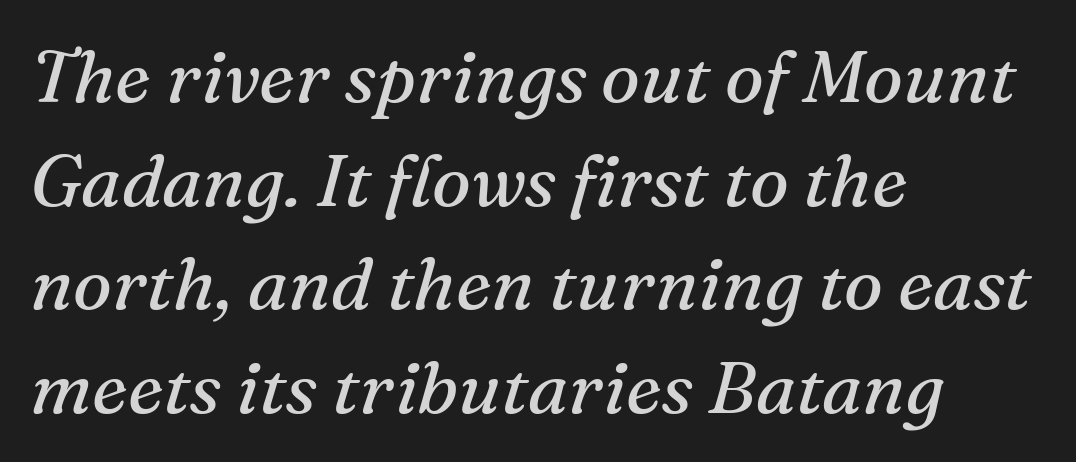
{"serif": "yes", "italic": "yes", "lean": "right", "slant_degrees": 16, "bold": "no", "weight": "regular", "width": "normal", "stroke_contrast": "medium", "x_height": "medium", "monospaced": "no", "underline": "no", "align": "left", "line_spacing": "normal", "line_spacing_ratio": 1.42, "letter_spacing": "normal", "letter_spacing_em": 0.0, "glyph_px": 73}
